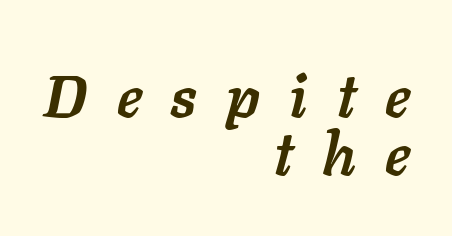
In terms of letterspacing, this is a distinctly airy, spread setting. What weight is shown? A full bold with thick strokes. The space beneath each line is pristine and unruled. Posture: slanted. The letters advance in unequal steps, a hallmark of proportional type.
